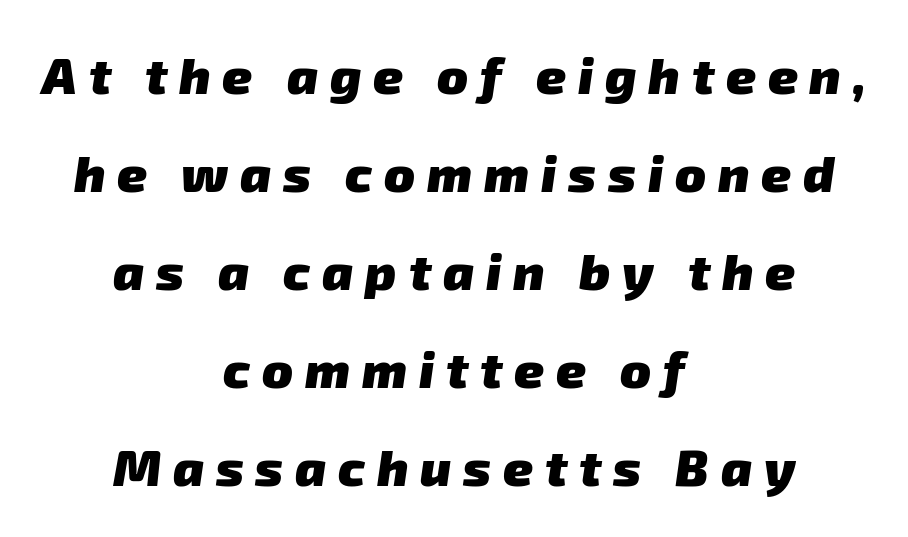
{"serif": "no", "bold": "yes", "weight": "heavy", "width": "normal", "stroke_contrast": "low", "x_height": "medium", "monospaced": "no", "underline": "no", "align": "center", "line_spacing": "loose", "line_spacing_ratio": 1.92, "letter_spacing": "wide", "letter_spacing_em": 0.23, "glyph_px": 51}
